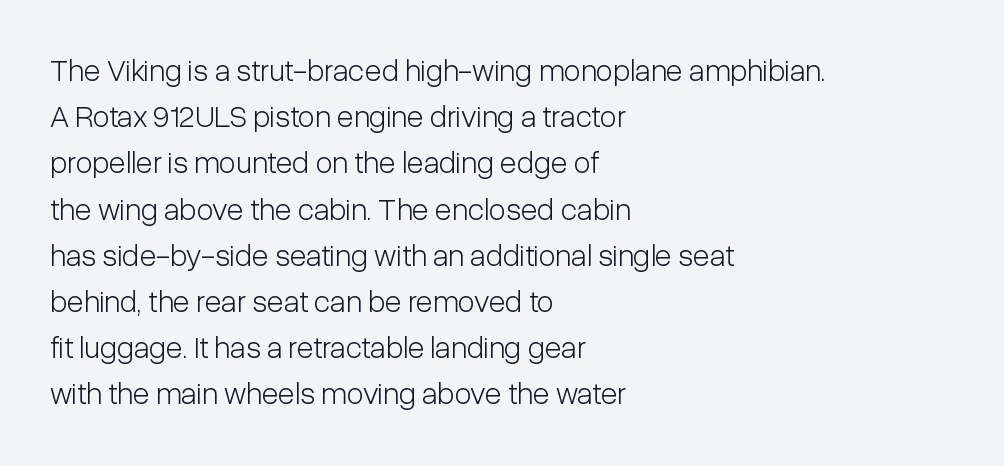
The image shows 31 px light, condensed sans-serif type, upright; set left-aligned, normal line spacing (1.49x), normal letter spacing, not underlined; low stroke contrast and a medium x-height.
